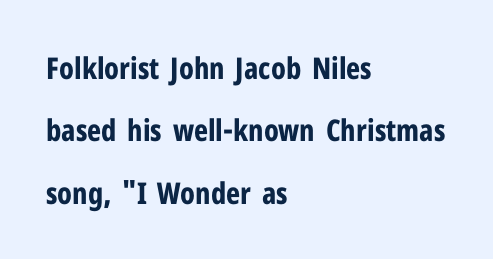
Q: Is the text bold? A: Yes.
Q: Is the text italic (slanted)? A: No, it is upright.
Q: Is the typeface a serif or a sans-serif typeface? A: Sans-serif.
Q: Is the text underlined? A: No.
Q: How is the paragraph aligned? A: Left-aligned.
Q: Is the spacing between letters normal or unusually wide? A: Normal.
Q: Is the spacing between lines tight, normal or loose? A: Loose.
Q: Width (condensed, normal, or wide)? A: Condensed.
Q: Stroke contrast? A: Low.
Q: x-height? A: Medium.
Q: Monospaced? A: No.
